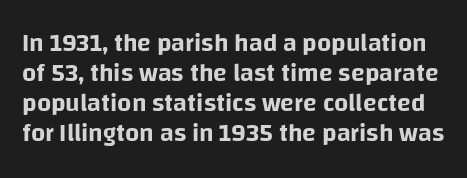
The image shows 25 px text type, upright; set line spacing 1.2x, normal letter spacing, not underlined.
